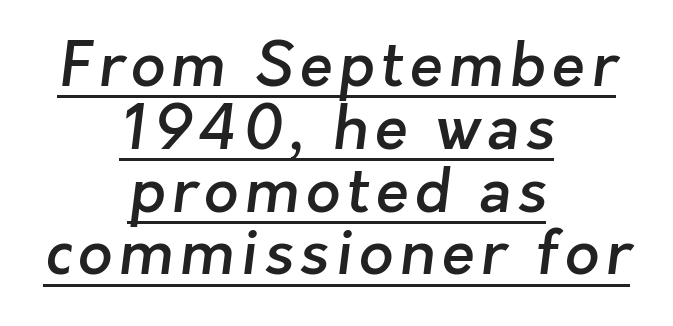
The words here are underlined. Alignment: centered. A typesetter would call this leading minimal, almost set solid. Do the characters align in a grid? No, the font is proportional.
